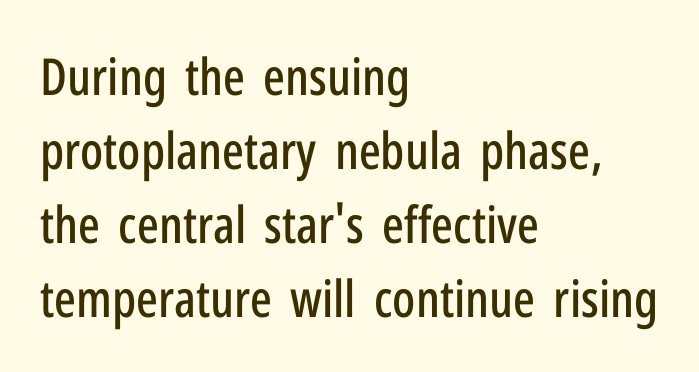
{"serif": "no", "italic": "no", "width": "condensed", "stroke_contrast": "low", "x_height": "medium", "monospaced": "no", "underline": "no", "align": "left", "line_spacing": "normal", "line_spacing_ratio": 1.45, "letter_spacing": "normal", "letter_spacing_em": 0.0, "glyph_px": 51}
